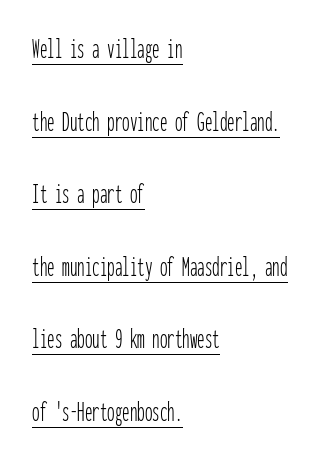
Q: Is the text bold? A: No.
Q: Is the text italic (slanted)? A: No, it is upright.
Q: Is the typeface a serif or a sans-serif typeface? A: Sans-serif.
Q: Is the text underlined? A: Yes.
Q: How is the paragraph aligned? A: Left-aligned.
Q: Is the spacing between letters normal or unusually wide? A: Normal.
Q: Is the spacing between lines tight, normal or loose? A: Loose.
Q: Width (condensed, normal, or wide)? A: Condensed.
Q: Stroke contrast? A: Low.
Q: x-height? A: Medium.
Q: Monospaced? A: Yes.
